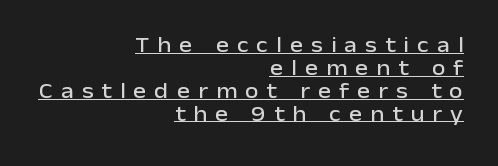
The image shows 22 px text type, upright; set right-aligned, tight line spacing (1.04x), unusually wide letter spacing (+0.37 em), underlined.
